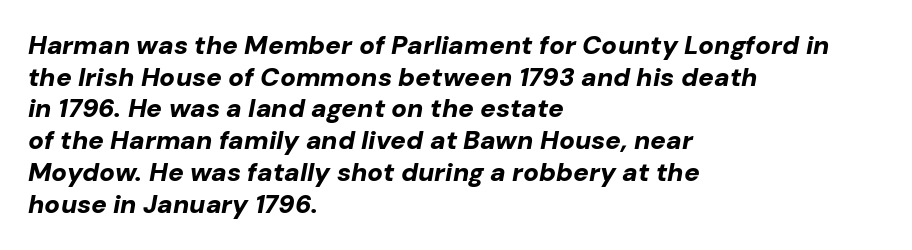
The glyphs are unaccompanied by any horizontal stroke below them. Inter-character spacing is left at the font's built-in metrics. The face used here has a pronounced slope to its letters. You'd pick this weight for a headline — it's a proper bold. Line beginnings align vertically; line endings do not.
